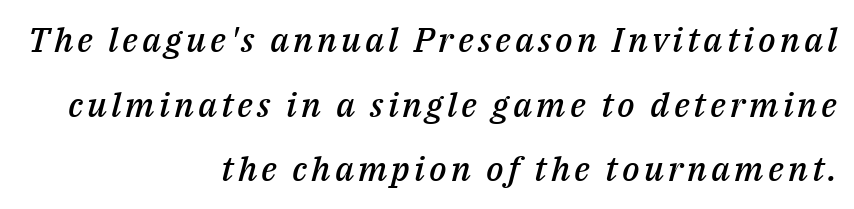
{"italic": "yes", "lean": "right", "slant_degrees": 14, "bold": "semi", "weight": "semibold", "width": "normal", "stroke_contrast": "medium", "x_height": "medium", "monospaced": "no", "underline": "no", "align": "right", "line_spacing": "loose", "line_spacing_ratio": 1.9, "glyph_px": 34}
